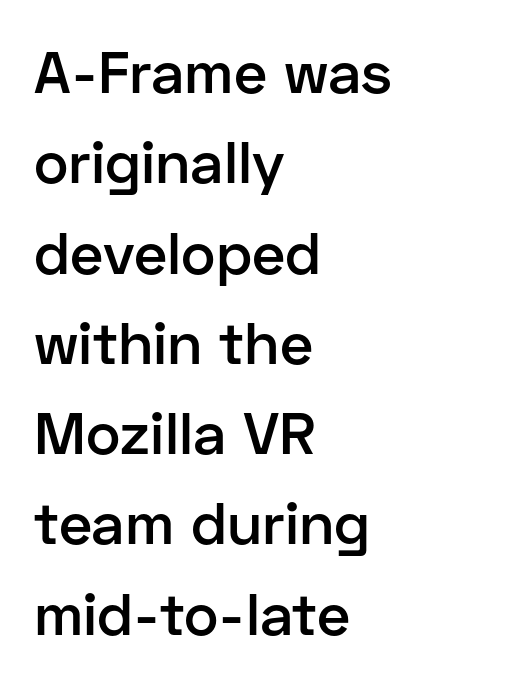
The image shows 59 px semibold sans-serif type, upright; set left-aligned, normal line spacing (1.53x), normal letter spacing, not underlined; low stroke contrast and a medium x-height.
